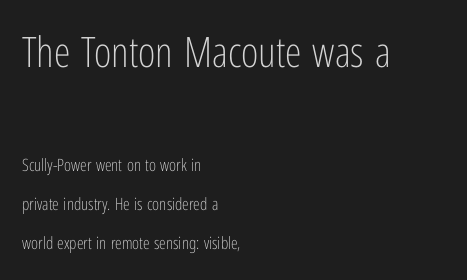
Q: Is the text bold? A: No.
Q: Is the text italic (slanted)? A: No, it is upright.
Q: Is the typeface a serif or a sans-serif typeface? A: Sans-serif.
Q: Is the text underlined? A: No.
Q: How is the paragraph aligned? A: Left-aligned.
Q: Is the spacing between letters normal or unusually wide? A: Normal.
Q: Is the spacing between lines tight, normal or loose? A: Loose.
Q: Which block of text is set in a larger size, the first (top) or the second (bottom)? A: The first (top) one.
Q: Width (condensed, normal, or wide)? A: Condensed.
Q: Stroke contrast? A: Low.
Q: x-height? A: Medium.
Q: Monospaced? A: No.
